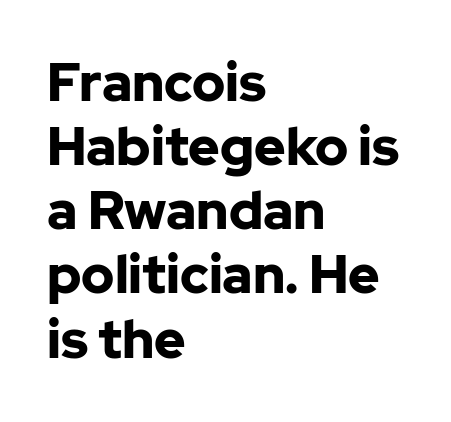
Pretty heavy lettering here — definitely bold. These lines are rendered in a variable-pitch font. Just letters on the line, the space beneath them empty. Upright lettering throughout. Look at the tracking — it's just the regular setting, nothing added.
